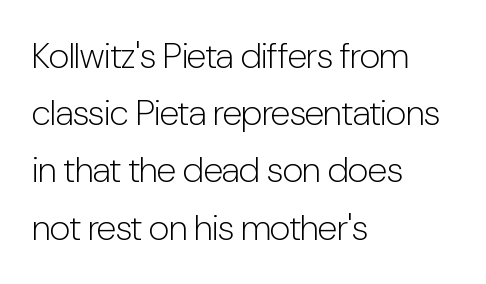
{"serif": "no", "italic": "no", "bold": "no", "weight": "light", "width": "condensed", "stroke_contrast": "low", "x_height": "medium", "monospaced": "no", "underline": "no", "align": "left", "line_spacing": "normal", "line_spacing_ratio": 1.59, "letter_spacing": "normal", "letter_spacing_em": 0.0, "glyph_px": 36}
